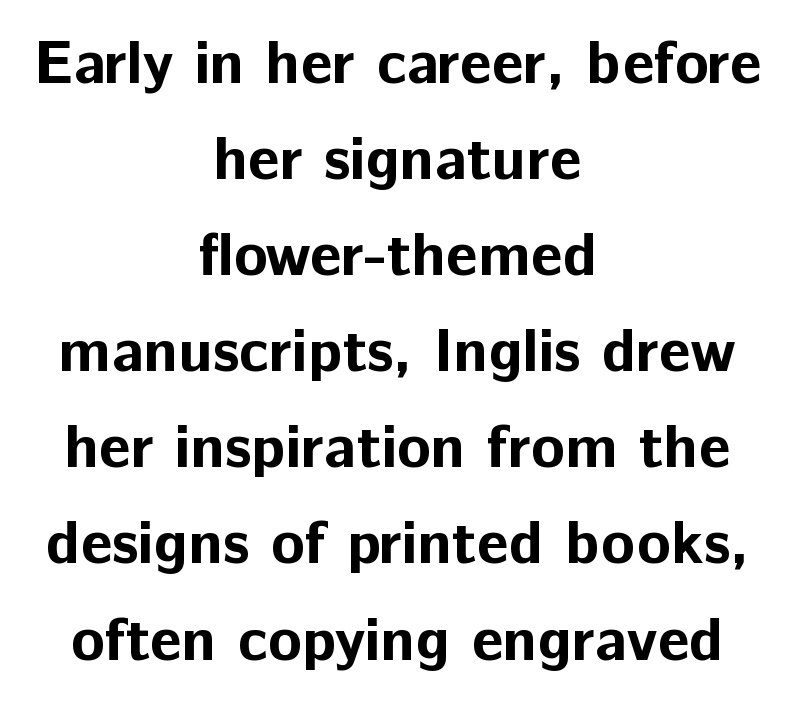
The image shows 62 px bold sans-serif type, upright; set centered, normal line spacing (1.55x), normal letter spacing, not underlined; low stroke contrast and a medium x-height.
